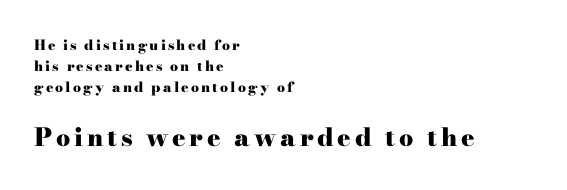
The image shows 25 px bold type, upright; set left-aligned, normal line spacing (1.5x), not underlined; the second (bottom) block is 1.79x larger.
